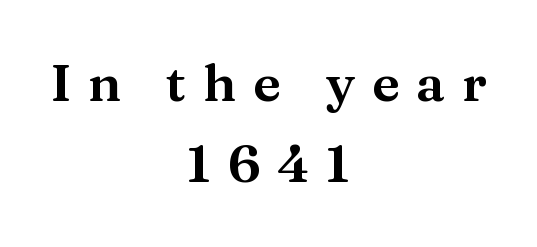
{"serif": "yes", "italic": "no", "width": "normal", "stroke_contrast": "medium", "x_height": "medium", "monospaced": "no", "underline": "no", "align": "center", "line_spacing": "normal", "line_spacing_ratio": 1.56, "letter_spacing": "wide", "letter_spacing_em": 0.32, "glyph_px": 52}
